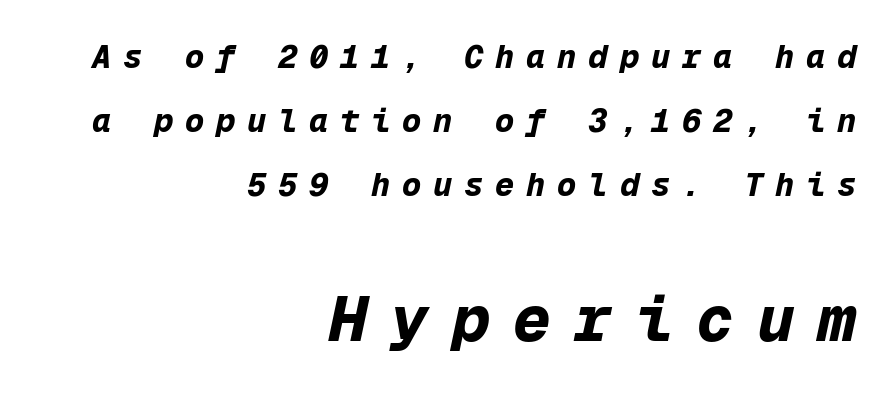
{"italic": "yes", "lean": "right", "slant_degrees": 12, "bold": "yes", "weight": "bold", "width": "normal", "stroke_contrast": "low", "x_height": "medium", "monospaced": "yes", "underline": "no", "align": "right", "line_spacing": "loose", "line_spacing_ratio": 2.0, "letter_spacing": "wide", "letter_spacing_em": 0.37, "larger_block": "second", "size_ratio": 1.97, "glyph_px": 63}
